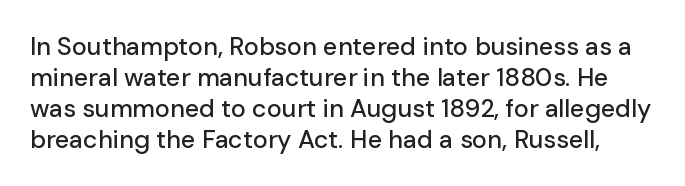
Q: Is the text italic (slanted)? A: No, it is upright.
Q: Is the text underlined? A: No.
Q: Is the spacing between letters normal or unusually wide? A: Normal.
